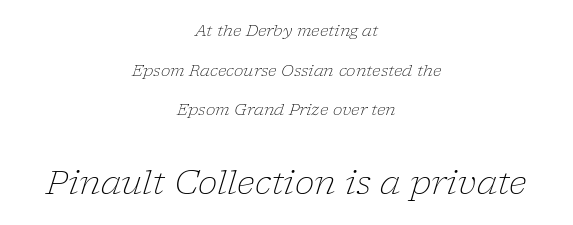
The rag falls on both sides of this text block equally. The area under the type is left untouched. The vertical gap from one line to the next is large. The passage shown begins with its smaller block and ends with its larger one.
